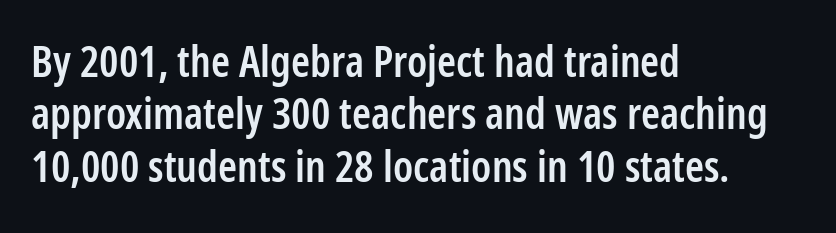
Q: Is the text bold? A: Semi-bold.
Q: Is the text italic (slanted)? A: No, it is upright.
Q: Is the typeface a serif or a sans-serif typeface? A: Sans-serif.
Q: Is the text underlined? A: No.
Q: How is the paragraph aligned? A: Left-aligned.
Q: Is the spacing between letters normal or unusually wide? A: Normal.
Q: Width (condensed, normal, or wide)? A: Condensed.
Q: Stroke contrast? A: Low.
Q: x-height? A: Medium.
Q: Monospaced? A: No.
